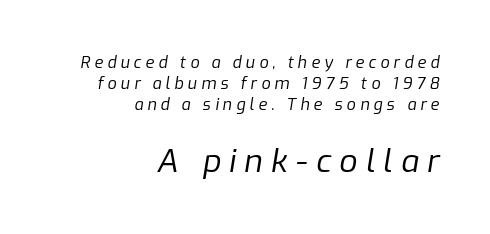
Caption: upper text group reduced, lower text group enlarged. Here the designer chose a conventional face with non-uniform glyph widths. Slant detected: the letters are inclined. The letters look calm and open, with moderate or lighter stems.
